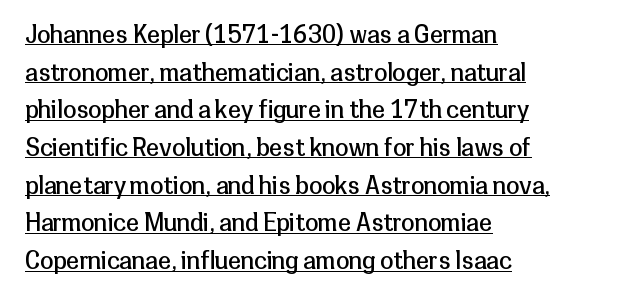
Q: Is the text bold? A: No.
Q: Is the text italic (slanted)? A: No, it is upright.
Q: Is the text underlined? A: Yes.
Q: How is the paragraph aligned? A: Left-aligned.
Q: Is the spacing between letters normal or unusually wide? A: Normal.
Q: Is the spacing between lines tight, normal or loose? A: Normal.
